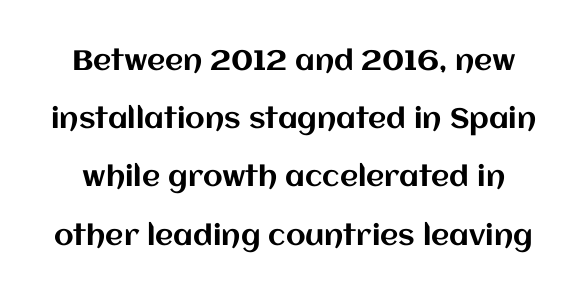
{"italic": "no", "width": "normal", "stroke_contrast": "medium", "x_height": "large", "monospaced": "no", "underline": "no", "line_spacing": "loose", "line_spacing_ratio": 2.08, "letter_spacing": "normal", "letter_spacing_em": 0.0, "glyph_px": 28}
